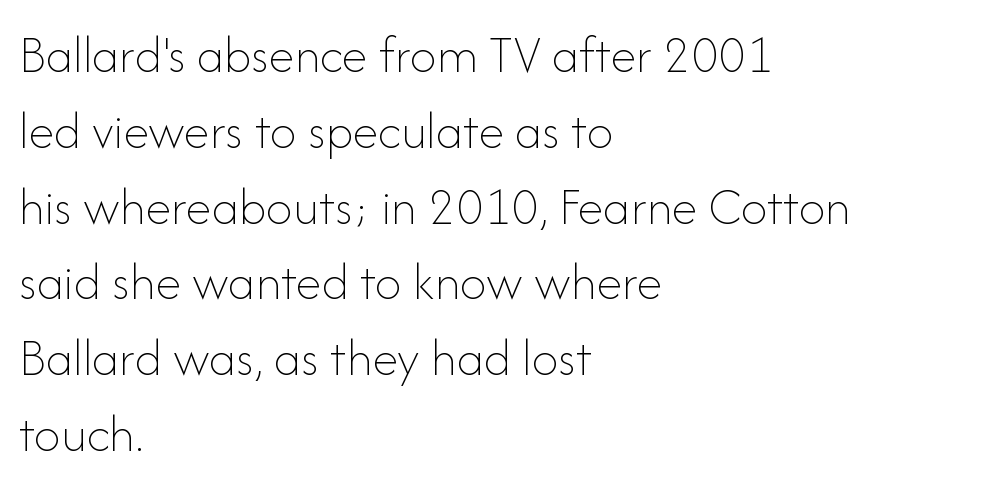
{"italic": "no", "bold": "no", "weight": "thin", "width": "normal", "stroke_contrast": "low", "x_height": "small", "monospaced": "no", "underline": "no", "align": "left", "line_spacing": "normal", "line_spacing_ratio": 1.43, "letter_spacing": "normal", "letter_spacing_em": 0.0, "glyph_px": 53}
